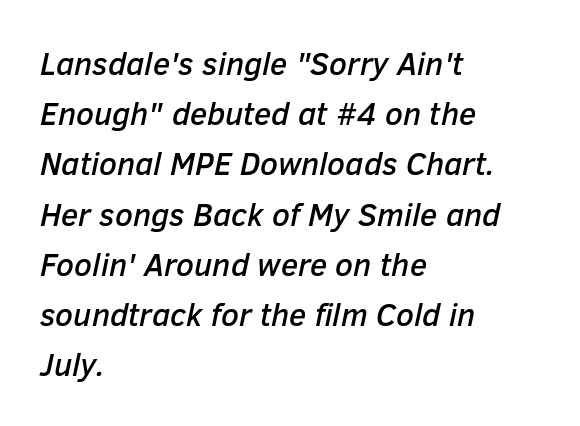
{"italic": "yes", "lean": "right", "slant_degrees": 12, "width": "normal", "stroke_contrast": "low", "x_height": "medium", "monospaced": "no", "underline": "no", "align": "left", "line_spacing": "normal", "line_spacing_ratio": 1.57, "letter_spacing": "normal", "letter_spacing_em": 0.0, "glyph_px": 32}
